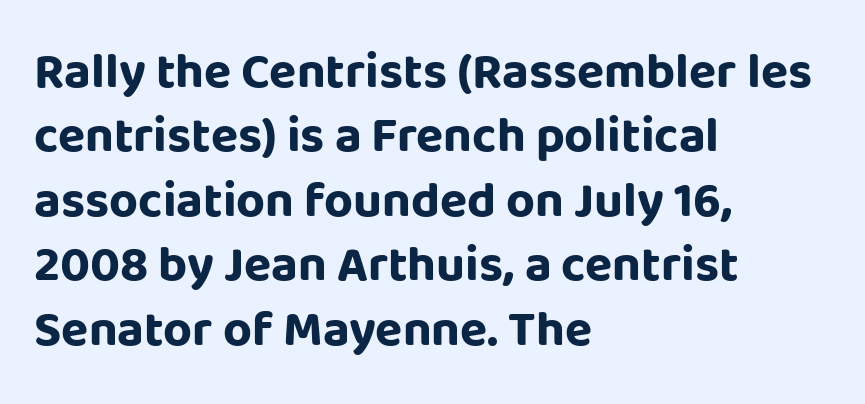
Grotesque or geometric, the face here clearly has no serifs. These lines are set flush left with a ragged right edge. Default kerning and tracking; the words read as compact shapes. I'd describe the lettering as bold — thick and assertive. Do the characters align in a grid? No, the font is proportional. The space directly below the letters is spotless.
